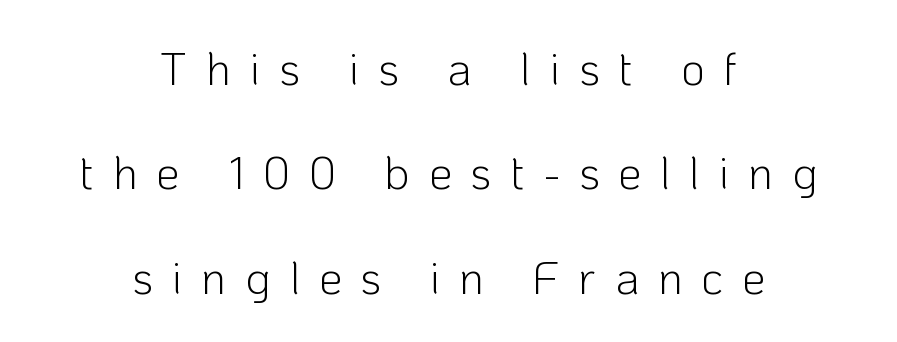
{"serif": "no", "italic": "no", "bold": "no", "weight": "light", "width": "normal", "stroke_contrast": "low", "x_height": "medium", "monospaced": "no", "underline": "no", "align": "center", "line_spacing": "loose", "line_spacing_ratio": 2.27, "letter_spacing": "wide", "letter_spacing_em": 0.41, "glyph_px": 46}
